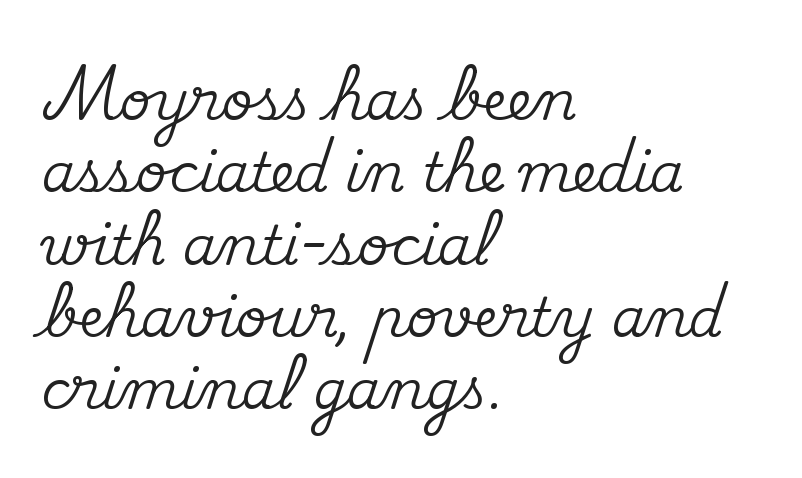
The image shows 54 px serif type; set left-aligned, normal line spacing (1.34x), normal letter spacing, not underlined; medium stroke contrast and a small x-height.
